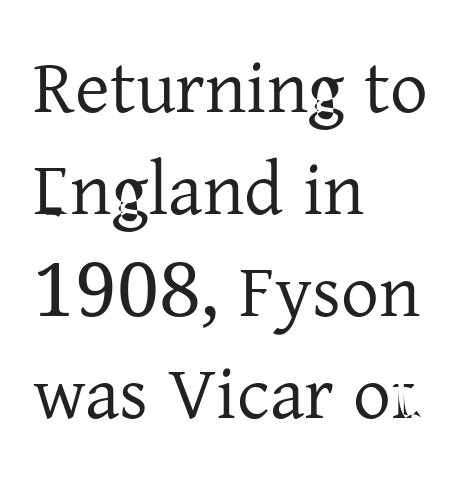
Q: Is the text bold? A: No.
Q: Is the text italic (slanted)? A: No, it is upright.
Q: Is the typeface a serif or a sans-serif typeface? A: Serif.
Q: Is the text underlined? A: No.
Q: How is the paragraph aligned? A: Left-aligned.
Q: Is the spacing between letters normal or unusually wide? A: Normal.
Q: Is the spacing between lines tight, normal or loose? A: Normal.
Q: Width (condensed, normal, or wide)? A: Normal.
Q: Stroke contrast? A: Low.
Q: x-height? A: Medium.
Q: Monospaced? A: No.
